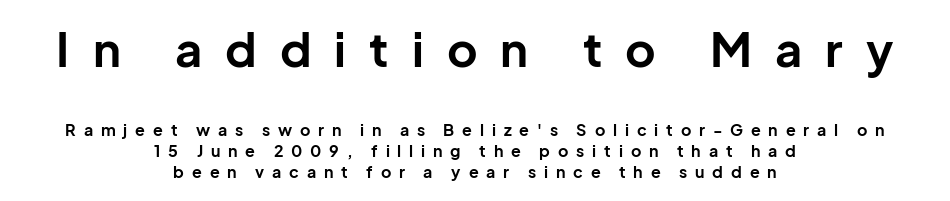
Leading matches the norm, producing a regular column. No italicization has been applied; the sample stays upright. Font category for this specimen: sans-serif. The face used here is rendered with a markedly widened letterfit.
